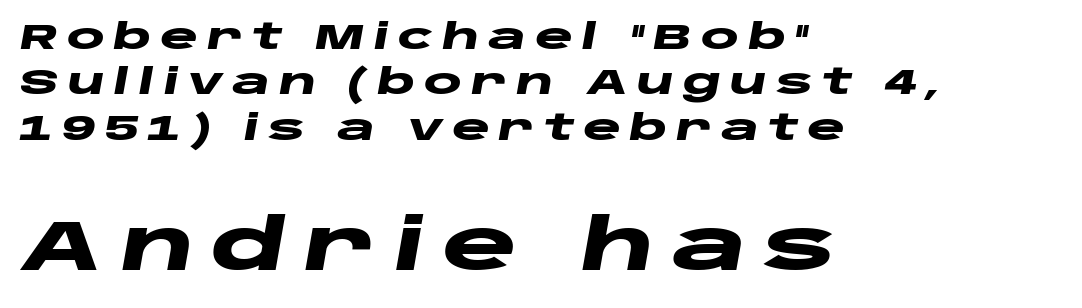
Short note: letters widely spaced. Line spacing here is normal. The rendering uses a bold face; every stroke is thick and dark. Glance below the letters and you will spot only blank space. The rendering uses natural spacing where letterforms have individual widths. Posture: slanted.
